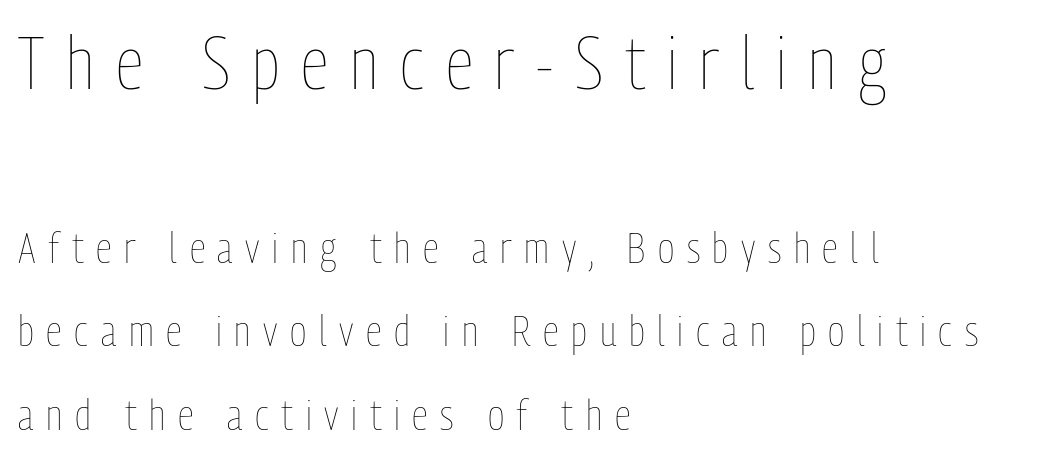
{"italic": "no", "bold": "no", "weight": "thin", "width": "condensed", "stroke_contrast": "low", "x_height": "medium", "monospaced": "no", "underline": "no", "align": "left", "line_spacing": "loose", "line_spacing_ratio": 1.99, "letter_spacing": "wide", "letter_spacing_em": 0.3, "larger_block": "first", "size_ratio": 1.74, "glyph_px": 73}
